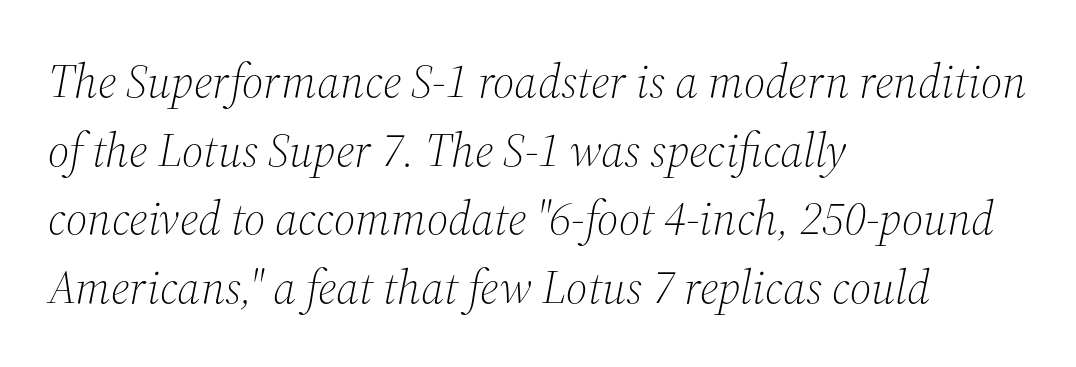
Q: Is the text bold? A: No.
Q: Is the text italic (slanted)? A: Yes, it leans right by about 12 degrees.
Q: Is the typeface a serif or a sans-serif typeface? A: Serif.
Q: Is the text underlined? A: No.
Q: How is the paragraph aligned? A: Left-aligned.
Q: Is the spacing between letters normal or unusually wide? A: Normal.
Q: Is the spacing between lines tight, normal or loose? A: Normal.
Q: Width (condensed, normal, or wide)? A: Normal.
Q: Stroke contrast? A: Medium.
Q: x-height? A: Medium.
Q: Monospaced? A: No.
